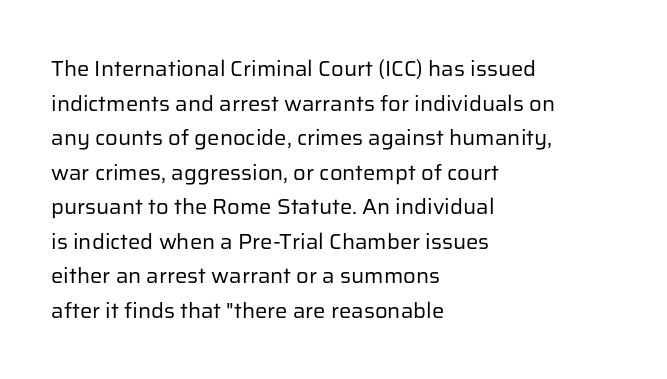
Q: Is the text bold? A: No.
Q: Is the text italic (slanted)? A: No, it is upright.
Q: Is the text underlined? A: No.
Q: How is the paragraph aligned? A: Left-aligned.
Q: Is the spacing between letters normal or unusually wide? A: Normal.
Q: Is the spacing between lines tight, normal or loose? A: Normal.
